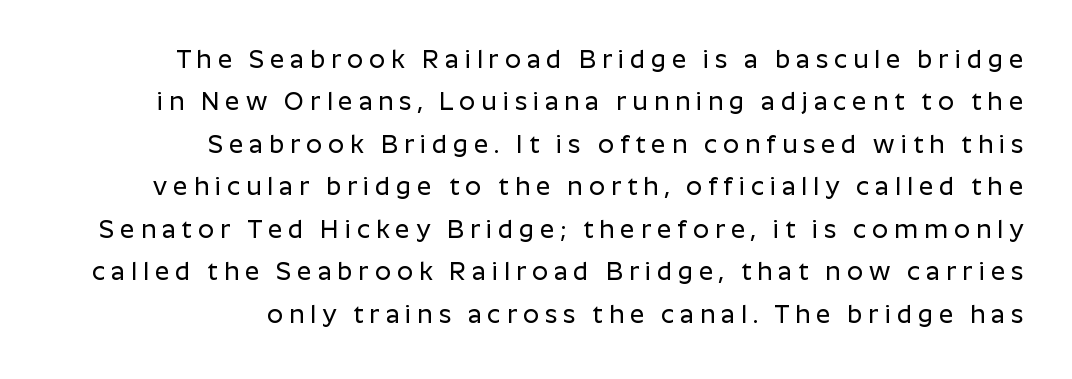
The image shows 25 px text type, upright; set right-aligned, normal line spacing (1.7x), unusually wide letter spacing (+0.24 em), not underlined.
